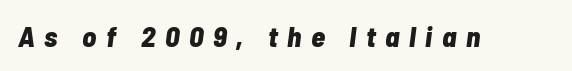
The image shows 29 px bold, condensed type, italic (leaning right); set unusually wide letter spacing (+0.33 em), not underlined; low stroke contrast and a medium x-height.
